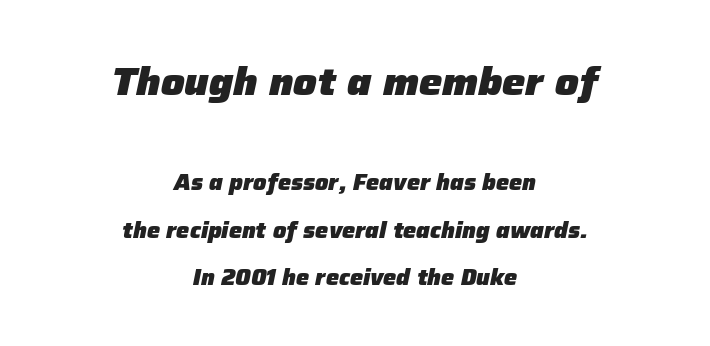
Q: Is the text bold? A: Yes.
Q: Is the text italic (slanted)? A: Yes, it leans right by about 12 degrees.
Q: Is the text underlined? A: No.
Q: How is the paragraph aligned? A: Centered.
Q: Is the spacing between letters normal or unusually wide? A: Normal.
Q: Is the spacing between lines tight, normal or loose? A: Loose.
Q: Which block of text is set in a larger size, the first (top) or the second (bottom)? A: The first (top) one.
Q: Width (condensed, normal, or wide)? A: Normal.
Q: Stroke contrast? A: Low.
Q: x-height? A: Medium.
Q: Monospaced? A: No.
